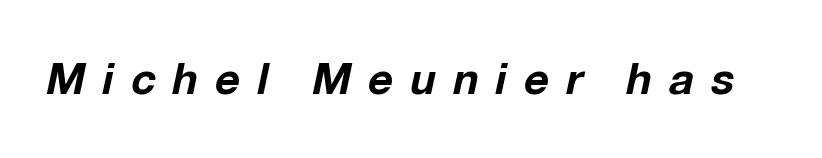
The image shows 43 px bold type, italic (leaning right); set unusually wide letter spacing (+0.4 em), not underlined; low stroke contrast and a medium x-height.
